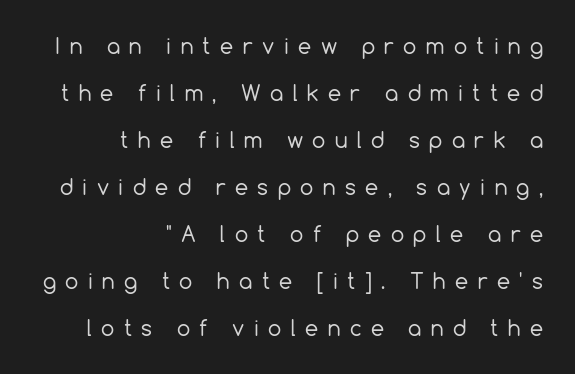
A typesetter would mark this as roman, not italic. Letters rest on an invisible, unmarked baseline. The passage shown has open, widely tracked lettering throughout. Is there much room between lines? Yes — plenty of vertical air separates them. This is not heavy type; no bold has been used. Line ends are locked; line starts wander.
